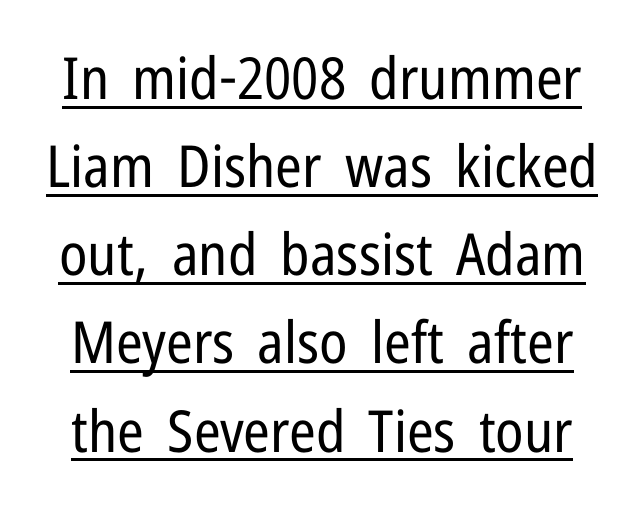
Q: Is the text bold? A: No.
Q: Is the text italic (slanted)? A: No, it is upright.
Q: Is the typeface a serif or a sans-serif typeface? A: Sans-serif.
Q: Is the text underlined? A: Yes.
Q: Is the spacing between letters normal or unusually wide? A: Normal.
Q: Is the spacing between lines tight, normal or loose? A: Normal.
Q: Width (condensed, normal, or wide)? A: Condensed.
Q: Stroke contrast? A: Low.
Q: x-height? A: Medium.
Q: Monospaced? A: No.
